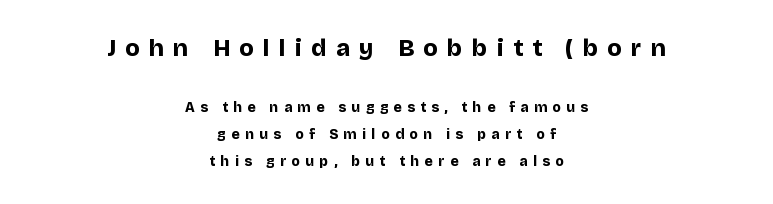
{"italic": "no", "bold": "yes", "underline": "no", "align": "center", "line_spacing": "loose", "line_spacing_ratio": 1.92, "letter_spacing": "wide", "letter_spacing_em": 0.39, "larger_block": "first", "size_ratio": 1.71, "glyph_px": 24}
